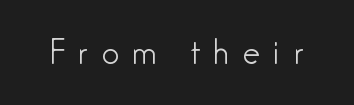
Q: Is the text bold? A: No.
Q: Is the text italic (slanted)? A: No, it is upright.
Q: Is the typeface a serif or a sans-serif typeface? A: Sans-serif.
Q: Is the text underlined? A: No.
Q: Is the spacing between letters normal or unusually wide? A: Unusually wide.
Q: Width (condensed, normal, or wide)? A: Condensed.
Q: Stroke contrast? A: Low.
Q: x-height? A: Medium.
Q: Monospaced? A: No.
